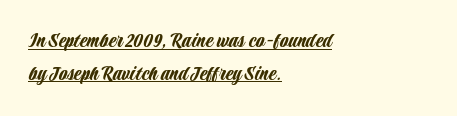
Q: Is the text italic (slanted)? A: Yes.
Q: Is the text underlined? A: Yes.
Q: How is the paragraph aligned? A: Left-aligned.
Q: Is the spacing between letters normal or unusually wide? A: Normal.
Q: Is the spacing between lines tight, normal or loose? A: Normal.
